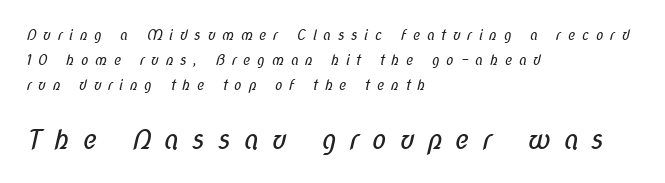
{"bold": "no", "underline": "no", "align": "left", "line_spacing_ratio": 1.8, "letter_spacing": "wide", "letter_spacing_em": 0.46, "larger_block": "second", "size_ratio": 1.93, "glyph_px": 27}
